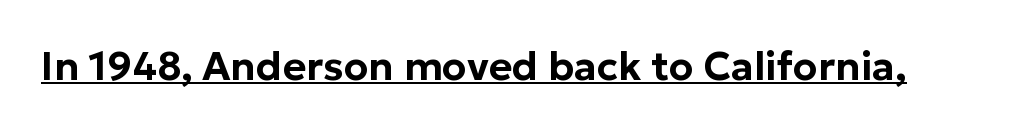
The glyphs are accompanied by a horizontal stroke just below them. When letters stand straight like this, we call the style roman or upright. A typesetter would call this proportional, since set widths differ per character. A typesetter would call this zero additional tracking.
